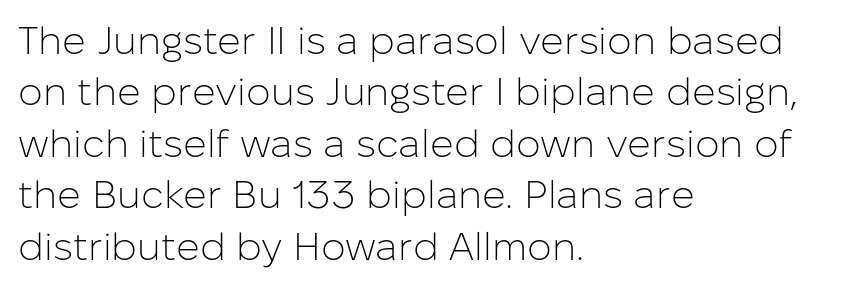
Q: Is the text bold? A: No.
Q: Is the text italic (slanted)? A: No, it is upright.
Q: Is the typeface a serif or a sans-serif typeface? A: Sans-serif.
Q: Is the text underlined? A: No.
Q: How is the paragraph aligned? A: Left-aligned.
Q: Is the spacing between letters normal or unusually wide? A: Normal.
Q: Is the spacing between lines tight, normal or loose? A: Normal.
Q: Width (condensed, normal, or wide)? A: Normal.
Q: Stroke contrast? A: Low.
Q: x-height? A: Medium.
Q: Monospaced? A: No.
